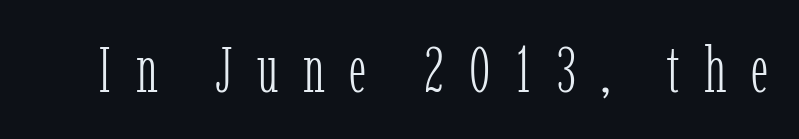
{"serif": "yes", "italic": "no", "bold": "no", "weight": "light", "width": "condensed", "stroke_contrast": "low", "x_height": "medium", "monospaced": "no", "underline": "no", "letter_spacing": "wide", "letter_spacing_em": 0.38, "glyph_px": 64}
